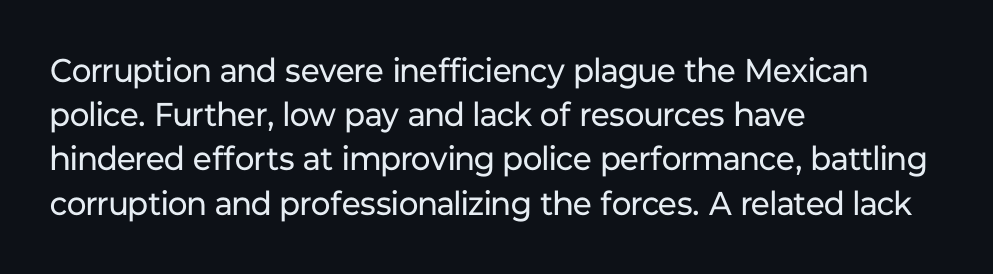
The lettering holds an erect, upright posture throughout. To sum up the face: it is a sans, with no serifs. The strokes carry an ordinary text weight at most. Clear beneath every line of the passage. Vertically, the passage feels balanced, rows spaced as you'd expect.
